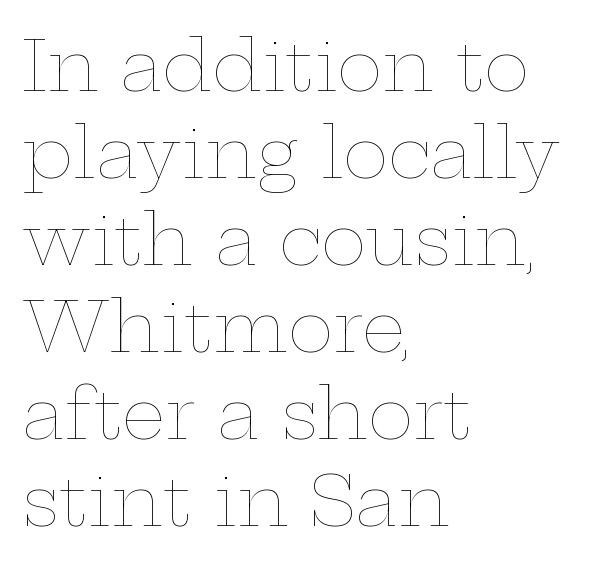
{"italic": "no", "bold": "no", "weight": "thin", "width": "wide", "stroke_contrast": "low", "x_height": "medium", "monospaced": "no", "underline": "no", "align": "left", "line_spacing": "normal", "line_spacing_ratio": 1.26, "letter_spacing": "normal", "letter_spacing_em": 0.0, "glyph_px": 69}
